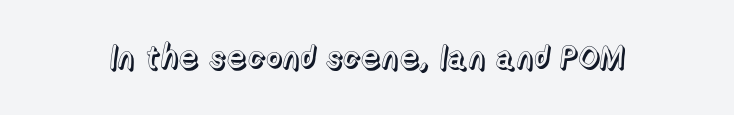
Q: Is the text italic (slanted)? A: Yes.
Q: Is the text underlined? A: No.
Q: Is the spacing between letters normal or unusually wide? A: Normal.
Q: Width (condensed, normal, or wide)? A: Normal.
Q: x-height? A: Medium.
Q: Monospaced? A: No.
